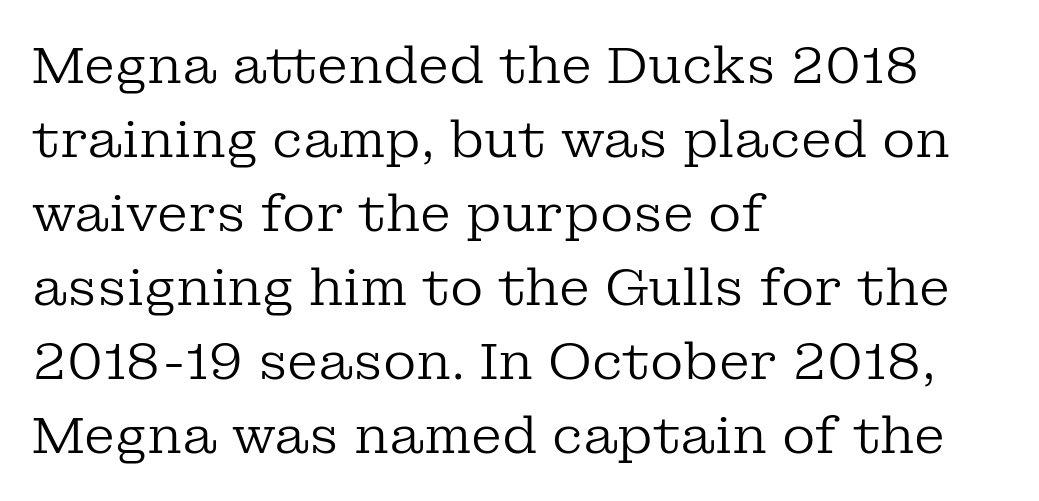
The glyphs in this specimen are seriffed. Weight: in the light-to-regular range. Does the lettering tilt? It doesn't — this is upright. Note the varied advance widths — an 'i' is clearly narrower than an 'm'. Students, note that the glyphs here touch the page at normal intervals. Casual observation: everything's shoved over to the left.
